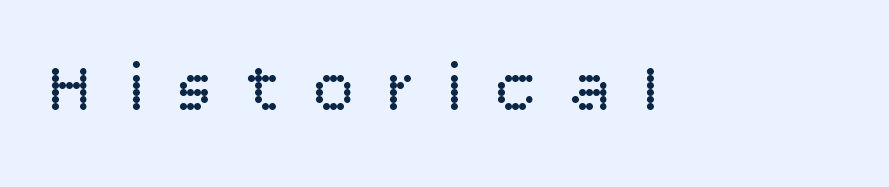
The image shows 69 px regular-weight sans-serif type, upright; set unusually wide letter spacing (+0.48 em), not underlined; low stroke contrast and a large x-height.
